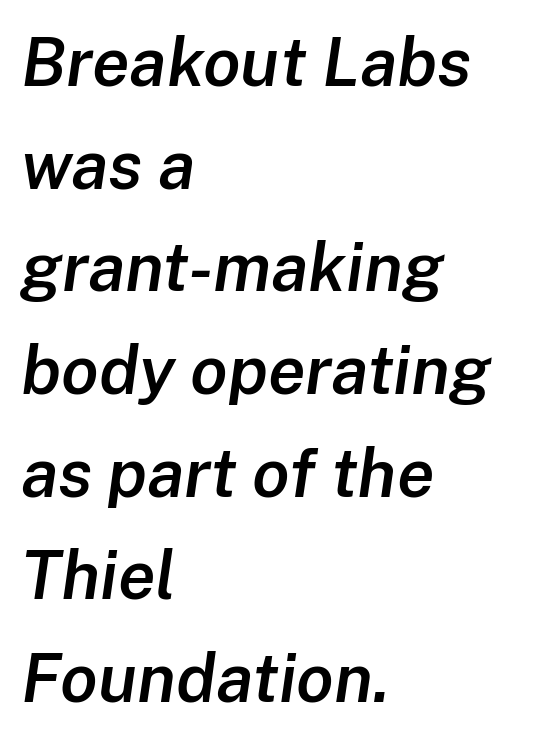
The type is set solid horizontally, with unmodified tracking. Proportional: the letters do not fall into vertical columns. A fair bit of extra ink — the face is semibold, not bold. Yep, that's italic — everything's leaning. Plain, unruled lines of type. Successive baselines arrive at the customary interval.
